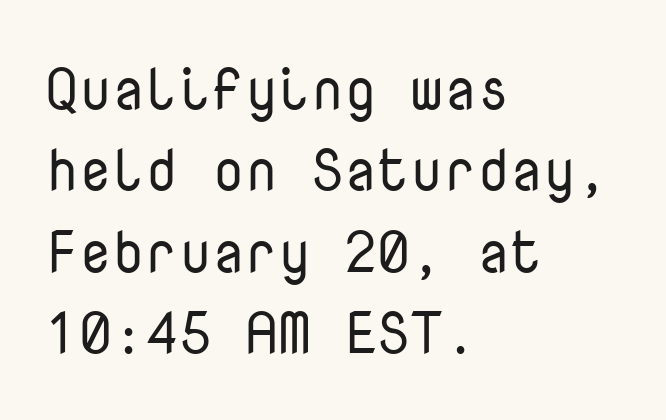
The image shows 59 px regular-weight sans-serif type, upright, monospaced; set left-aligned, normal line spacing (1.38x), normal letter spacing, not underlined; low stroke contrast and a medium x-height.
